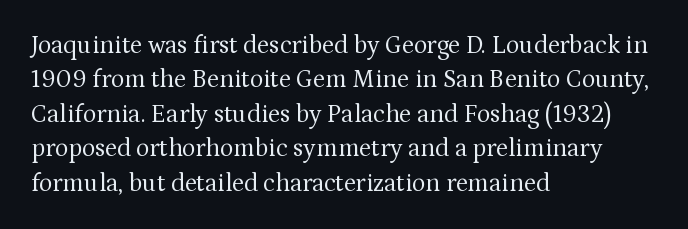
Q: Is the text bold? A: No.
Q: Is the text italic (slanted)? A: No, it is upright.
Q: Is the text underlined? A: No.
Q: How is the paragraph aligned? A: Left-aligned.
Q: Is the spacing between letters normal or unusually wide? A: Normal.
Q: Is the spacing between lines tight, normal or loose? A: Normal.
